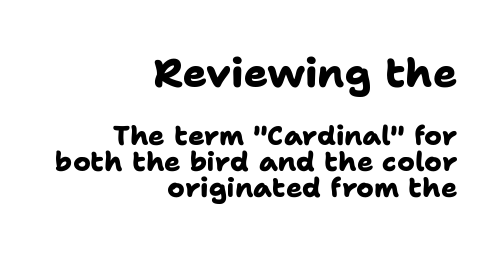
Q: Is the text bold? A: Yes.
Q: Is the typeface a serif or a sans-serif typeface? A: Sans-serif.
Q: Is the text underlined? A: No.
Q: How is the paragraph aligned? A: Right-aligned.
Q: Is the spacing between letters normal or unusually wide? A: Normal.
Q: Is the spacing between lines tight, normal or loose? A: Tight.
Q: Which block of text is set in a larger size, the first (top) or the second (bottom)? A: The first (top) one.
Q: Width (condensed, normal, or wide)? A: Normal.
Q: Stroke contrast? A: Low.
Q: x-height? A: Medium.
Q: Monospaced? A: No.
